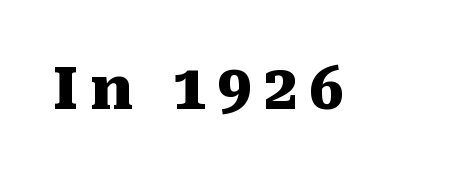
Q: Is the text bold? A: Yes.
Q: Is the text italic (slanted)? A: No, it is upright.
Q: Is the typeface a serif or a sans-serif typeface? A: Serif.
Q: Is the text underlined? A: No.
Q: Is the spacing between letters normal or unusually wide? A: Unusually wide.
Q: Width (condensed, normal, or wide)? A: Normal.
Q: Stroke contrast? A: Medium.
Q: x-height? A: Medium.
Q: Monospaced? A: No.
